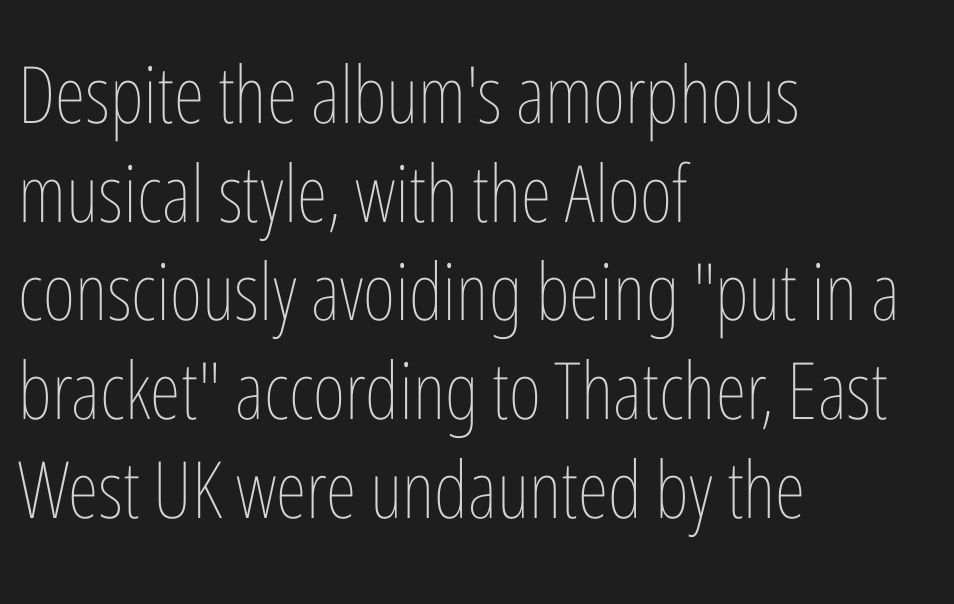
A light-to-regular cut is what we see here. This sample has the flowing, uneven cadence of proportional lettering. The face used here is rendered with its standard letterfit. The ragged edge is on the right, which tells us the setting is flush left. Underline: absent.
